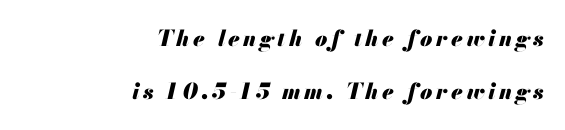
Q: Is the text bold? A: Yes.
Q: Is the text italic (slanted)? A: Yes, it leans right by about 13 degrees.
Q: Is the text underlined? A: No.
Q: How is the paragraph aligned? A: Right-aligned.
Q: Is the spacing between lines tight, normal or loose? A: Loose.
